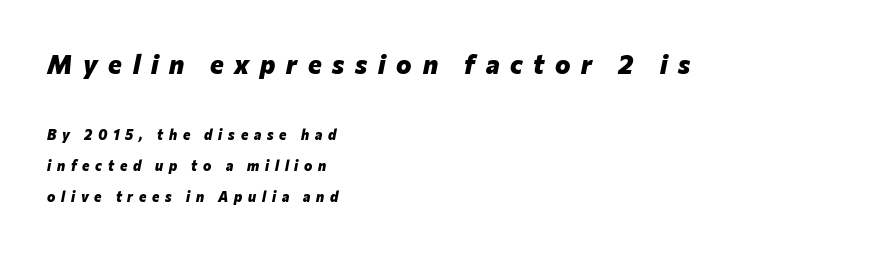
The more generous point size was reserved for the upper chunk. The baseline area is clear. How would I describe the line gaps? Wide and relaxed. Notice how the stems are inclined rather than vertical — that's the hallmark of italics. You could only call the tracking loose — the letters float apart.
